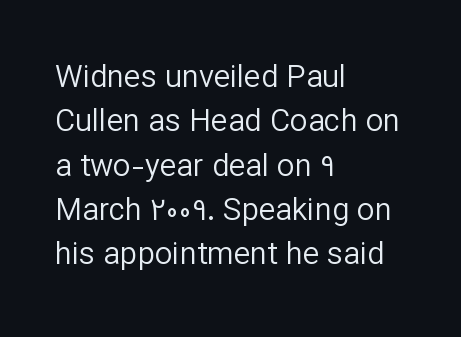
Q: Is the text bold? A: No.
Q: Is the text italic (slanted)? A: No, it is upright.
Q: Is the typeface a serif or a sans-serif typeface? A: Sans-serif.
Q: Is the text underlined? A: No.
Q: How is the paragraph aligned? A: Left-aligned.
Q: Is the spacing between letters normal or unusually wide? A: Normal.
Q: Is the spacing between lines tight, normal or loose? A: Normal.
Q: Width (condensed, normal, or wide)? A: Normal.
Q: Stroke contrast? A: Low.
Q: x-height? A: Medium.
Q: Monospaced? A: No.
